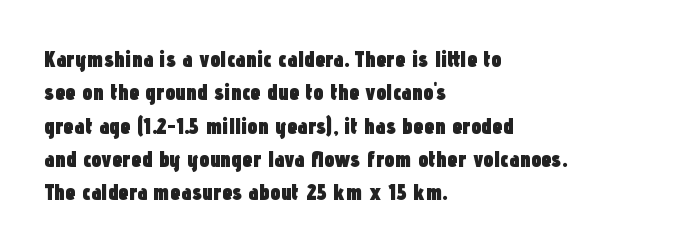
Q: Is the text bold? A: Yes.
Q: Is the text italic (slanted)? A: No, it is upright.
Q: Is the text underlined? A: No.
Q: How is the paragraph aligned? A: Left-aligned.
Q: Is the spacing between letters normal or unusually wide? A: Normal.
Q: Is the spacing between lines tight, normal or loose? A: Normal.
